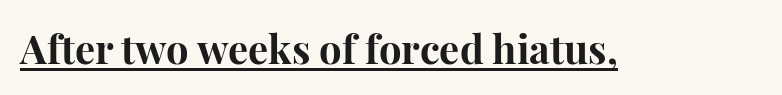
Q: Is the text bold? A: Yes.
Q: Is the text italic (slanted)? A: No, it is upright.
Q: Is the typeface a serif or a sans-serif typeface? A: Serif.
Q: Is the text underlined? A: Yes.
Q: Is the spacing between letters normal or unusually wide? A: Normal.
Q: Width (condensed, normal, or wide)? A: Normal.
Q: Stroke contrast? A: High.
Q: x-height? A: Medium.
Q: Monospaced? A: No.
